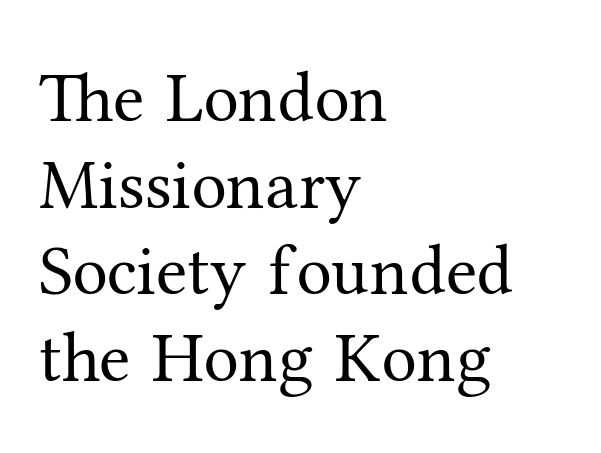
Q: Is the text bold? A: No.
Q: Is the text italic (slanted)? A: No, it is upright.
Q: Is the typeface a serif or a sans-serif typeface? A: Serif.
Q: Is the text underlined? A: No.
Q: How is the paragraph aligned? A: Left-aligned.
Q: Is the spacing between letters normal or unusually wide? A: Normal.
Q: Width (condensed, normal, or wide)? A: Normal.
Q: Stroke contrast? A: Medium.
Q: x-height? A: Medium.
Q: Monospaced? A: No.
